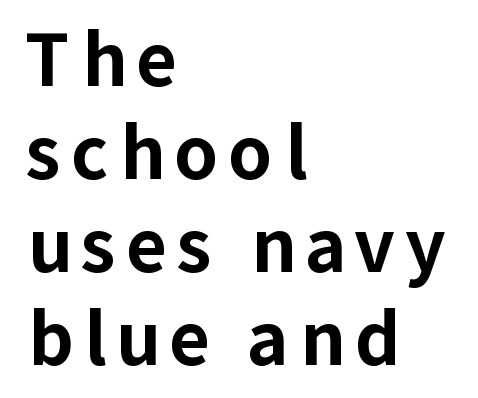
Q: Is the text bold? A: Yes.
Q: Is the text italic (slanted)? A: No, it is upright.
Q: Is the typeface a serif or a sans-serif typeface? A: Sans-serif.
Q: Is the text underlined? A: No.
Q: How is the paragraph aligned? A: Left-aligned.
Q: Is the spacing between lines tight, normal or loose? A: Normal.
Q: Width (condensed, normal, or wide)? A: Normal.
Q: Stroke contrast? A: Low.
Q: x-height? A: Medium.
Q: Monospaced? A: No.
